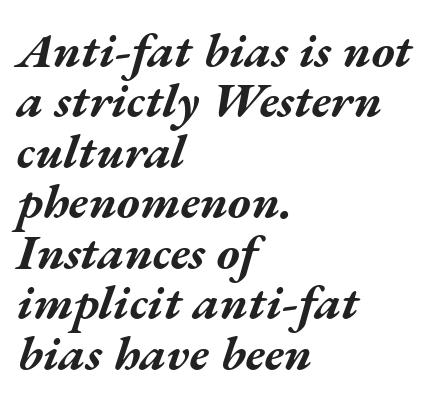
{"italic": "yes", "lean": "right", "slant_degrees": 17, "bold": "yes", "weight": "bold", "width": "wide", "stroke_contrast": "medium", "x_height": "medium", "monospaced": "no", "underline": "no", "align": "left", "line_spacing": "tight", "line_spacing_ratio": 1.03, "letter_spacing": "normal", "letter_spacing_em": 0.0, "glyph_px": 49}
